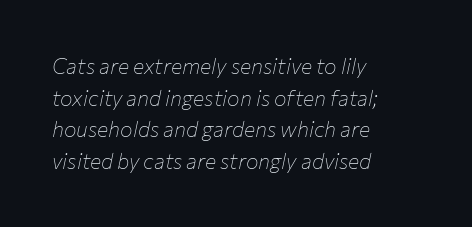
The image shows 21 px text type, italic (leaning right); set left-aligned, normal line spacing (1.51x), normal letter spacing, not underlined.
